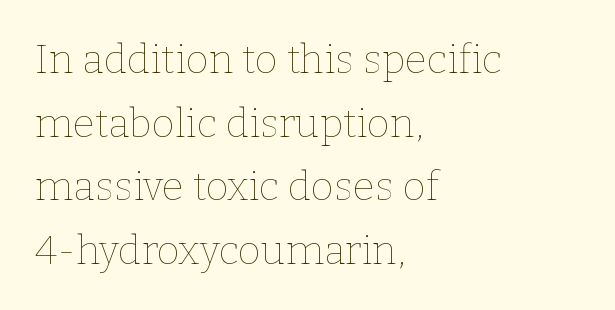
The typeface has the unassuming heft of standard copy or less. The rendering uses natural spacing where letterforms have individual widths. Evenly set lines give the paragraph a standard silhouette. Between one letter and the next there's only the usual sliver of space. All the whitespace from short lines collects on the right. Each row of text sits above clean, open space.
